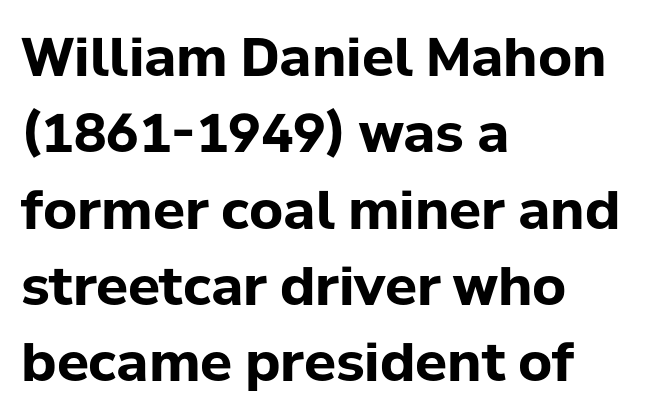
{"serif": "no", "italic": "no", "bold": "yes", "weight": "bold", "width": "normal", "stroke_contrast": "low", "x_height": "medium", "monospaced": "no", "underline": "no", "align": "left", "line_spacing": "normal", "line_spacing_ratio": 1.44, "letter_spacing": "normal", "letter_spacing_em": 0.0, "glyph_px": 53}
